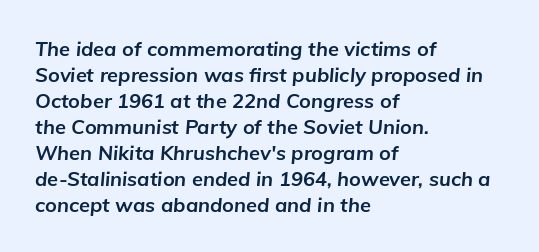
Q: Is the text bold? A: Yes.
Q: Is the text italic (slanted)? A: Yes, it leans right by about 5 degrees.
Q: Is the text underlined? A: No.
Q: How is the paragraph aligned? A: Left-aligned.
Q: Is the spacing between letters normal or unusually wide? A: Normal.
Q: Is the spacing between lines tight, normal or loose? A: Normal.
